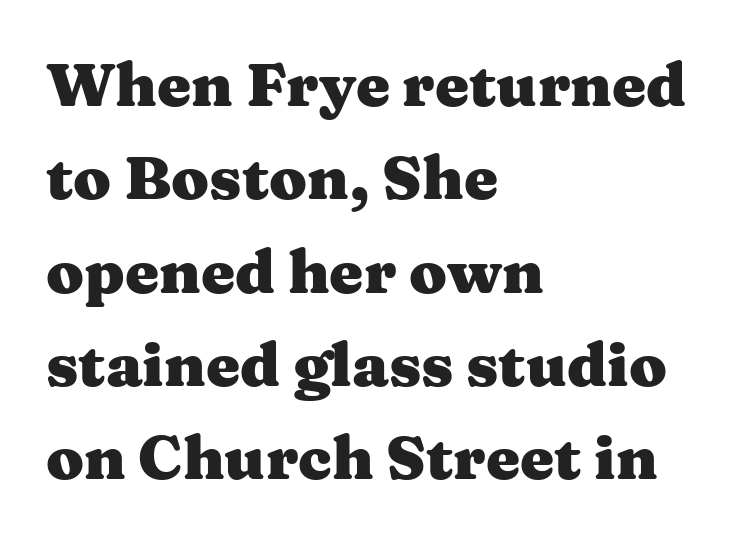
The setting favours the left margin, as ordinary paragraphs usually do. Line spacing here is normal. The letters stand upright; this is a roman face. The passage shown has conventional tracking throughout. The rendering shows small feet on the letterforms — a serif design.
